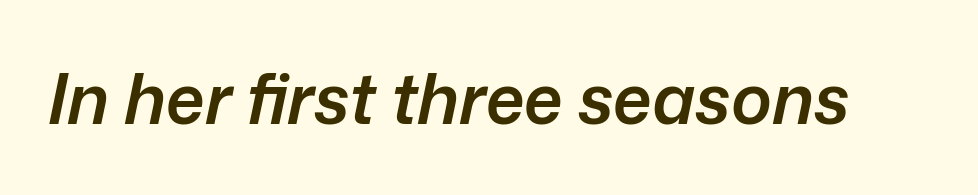
The letters advance in unequal steps, a hallmark of proportional type. Does the lettering tilt? It does — this is italic. Decoration check: the copy has no underline. Letter spacing: default.
